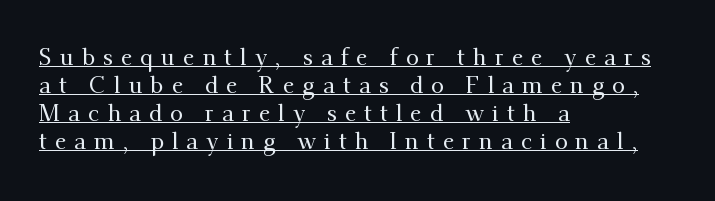
{"italic": "no", "underline": "yes", "align": "left", "line_spacing_ratio": 1.22, "letter_spacing": "wide", "letter_spacing_em": 0.35, "glyph_px": 23}
